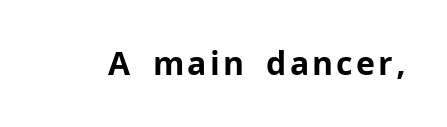
Q: Is the text bold? A: Yes.
Q: Is the text italic (slanted)? A: No, it is upright.
Q: Is the typeface a serif or a sans-serif typeface? A: Sans-serif.
Q: Is the text underlined? A: No.
Q: Width (condensed, normal, or wide)? A: Normal.
Q: Stroke contrast? A: Low.
Q: x-height? A: Medium.
Q: Monospaced? A: No.
